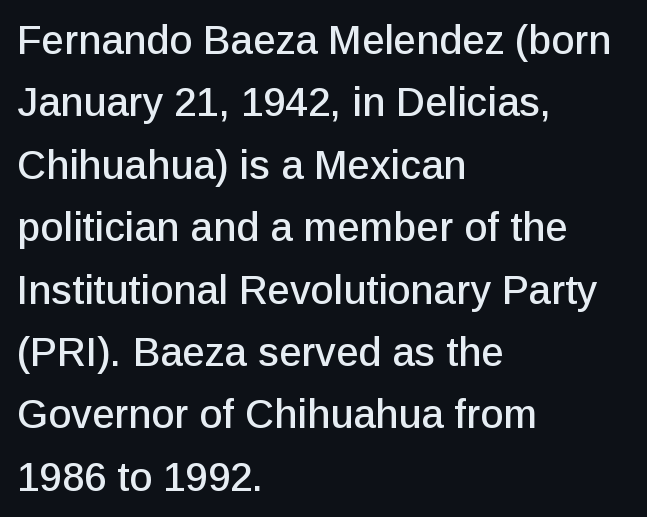
Q: Is the text italic (slanted)? A: No, it is upright.
Q: Is the typeface a serif or a sans-serif typeface? A: Sans-serif.
Q: Is the text underlined? A: No.
Q: How is the paragraph aligned? A: Left-aligned.
Q: Is the spacing between letters normal or unusually wide? A: Normal.
Q: Is the spacing between lines tight, normal or loose? A: Normal.
Q: Width (condensed, normal, or wide)? A: Normal.
Q: Stroke contrast? A: Low.
Q: x-height? A: Medium.
Q: Monospaced? A: No.
